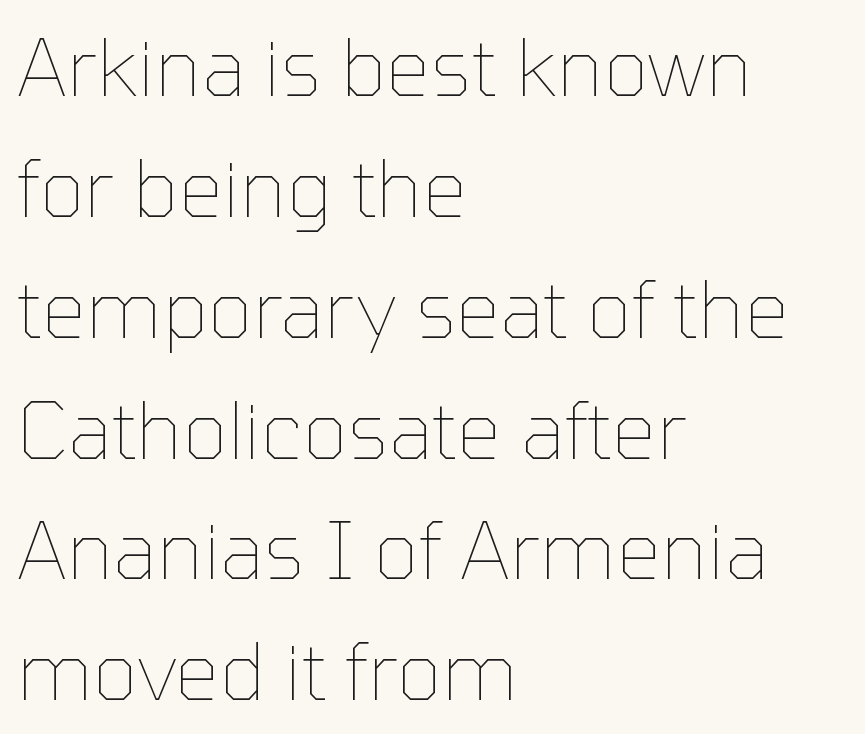
Here the designer chose a conventional face with non-uniform glyph widths. Has an underline been added? It has not. The compositor pushed each line to the left boundary. These lines were composed using upright roman letters.
